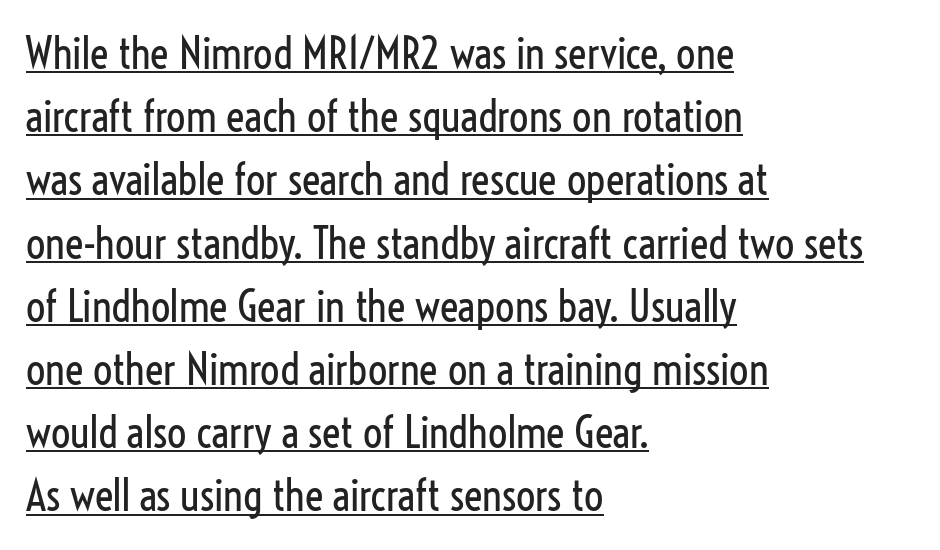
The image shows 43 px regular-weight, condensed sans-serif type, upright; set left-aligned, normal line spacing (1.47x), normal letter spacing, underlined; low stroke contrast and a medium x-height.
